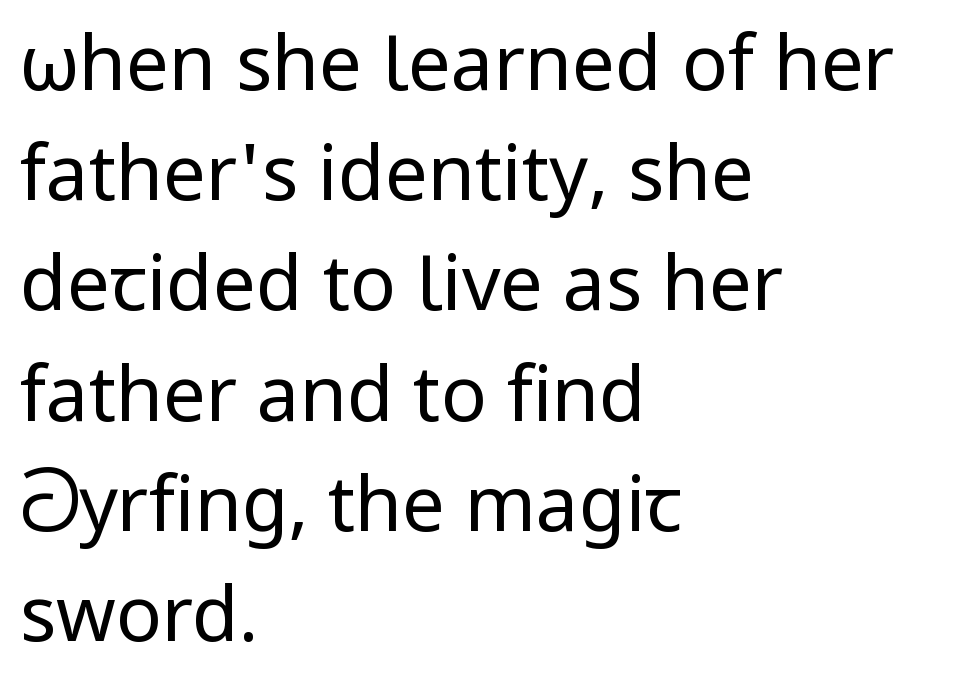
The image shows 76 px regular-weight sans-serif type, upright; set left-aligned, normal line spacing (1.45x), normal letter spacing, not underlined; low stroke contrast and a medium x-height.
